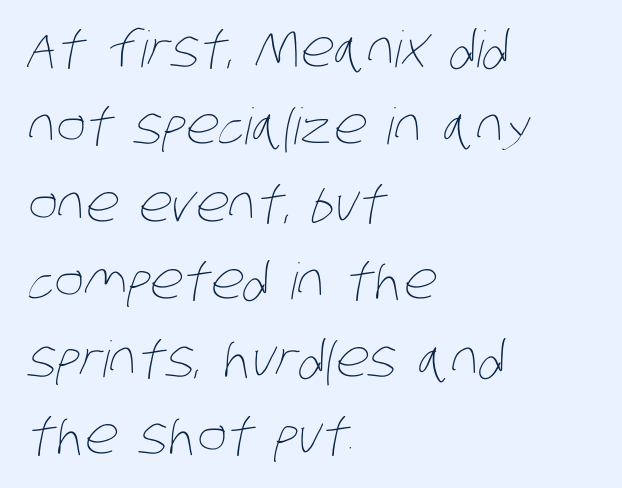
A typesetter would call this leading conventional body-copy spacing. Proportional: the letters do not fall into vertical columns. The rag falls on the right side of this text block. In terms of letterspacing, this is plain default setting. Stroke mass is kept to a normal reading level or below.
